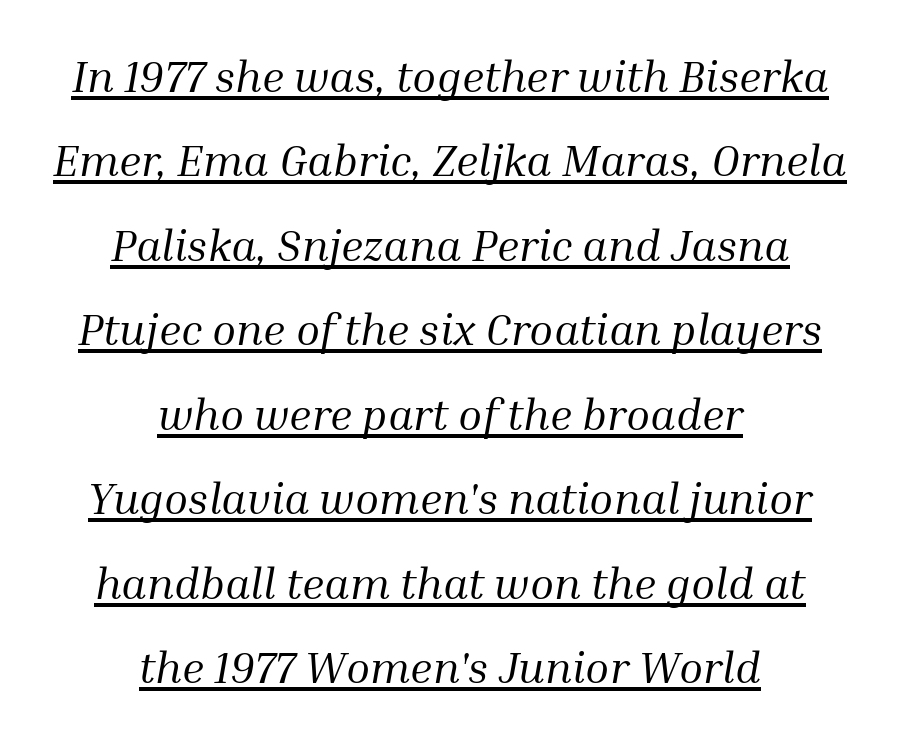
The image shows 44 px regular-weight serif type, italic (leaning right); set centered, loose line spacing (1.92x), normal letter spacing, underlined; medium stroke contrast and a medium x-height.
